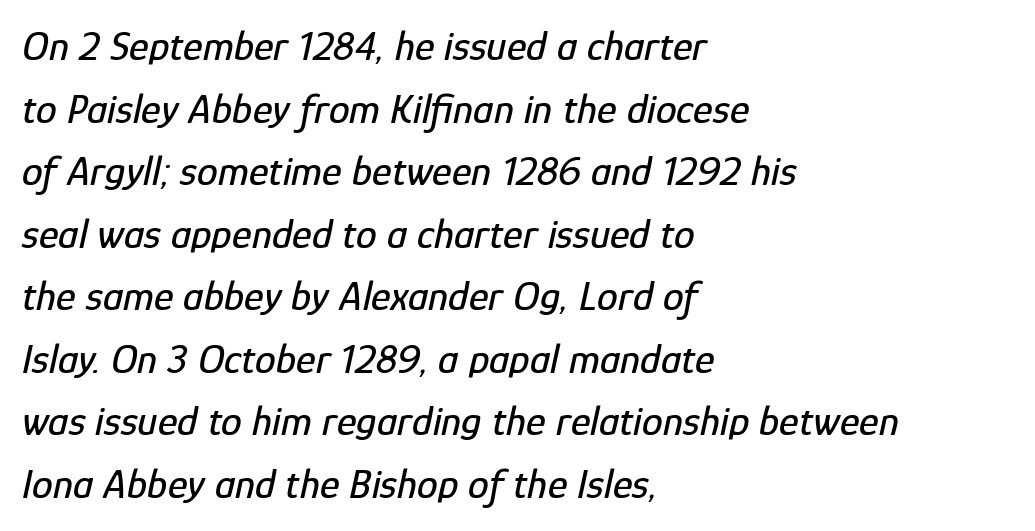
The image shows 42 px condensed type, italic (leaning right); set left-aligned, normal line spacing (1.49x), normal letter spacing, not underlined; low stroke contrast and a medium x-height.
